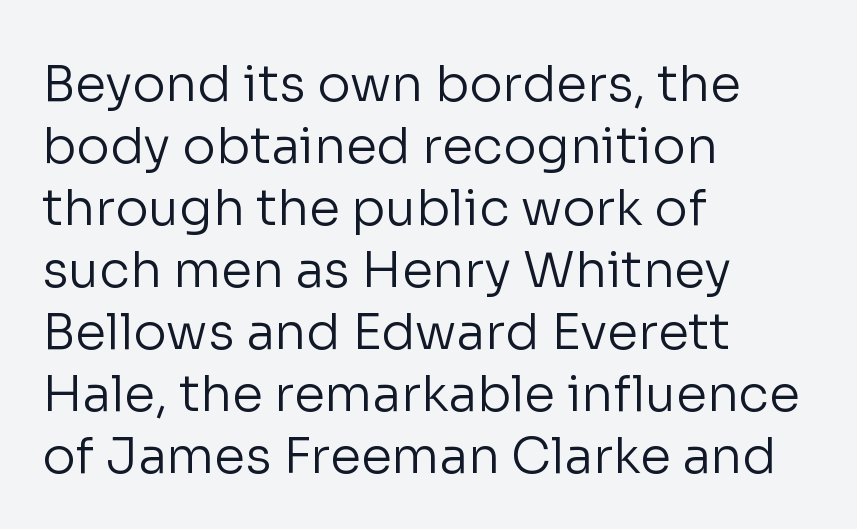
Q: Is the text bold? A: No.
Q: Is the text italic (slanted)? A: No, it is upright.
Q: Is the typeface a serif or a sans-serif typeface? A: Sans-serif.
Q: Is the text underlined? A: No.
Q: How is the paragraph aligned? A: Left-aligned.
Q: Is the spacing between letters normal or unusually wide? A: Normal.
Q: Width (condensed, normal, or wide)? A: Normal.
Q: Stroke contrast? A: Low.
Q: x-height? A: Medium.
Q: Monospaced? A: No.
